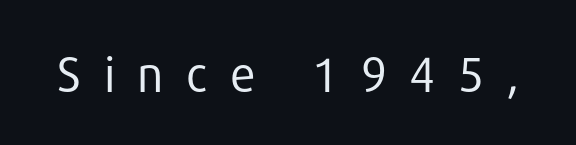
{"serif": "no", "italic": "no", "bold": "no", "weight": "regular", "width": "normal", "stroke_contrast": "low", "x_height": "medium", "monospaced": "no", "underline": "no", "letter_spacing": "wide", "letter_spacing_em": 0.45, "glyph_px": 48}
